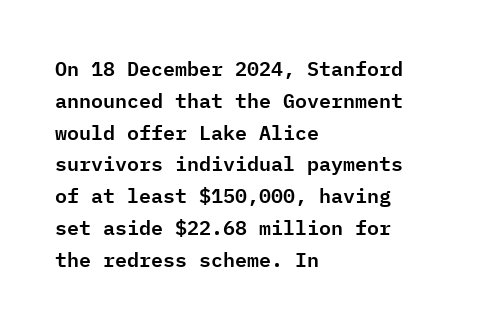
Q: Is the text italic (slanted)? A: No, it is upright.
Q: Is the text underlined? A: No.
Q: How is the paragraph aligned? A: Left-aligned.
Q: Is the spacing between letters normal or unusually wide? A: Normal.
Q: Is the spacing between lines tight, normal or loose? A: Normal.
